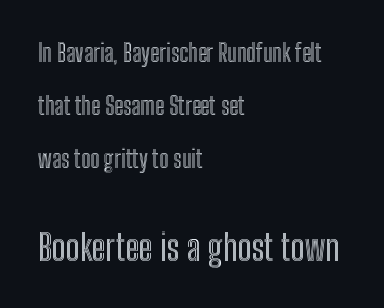
Q: Is the text italic (slanted)? A: No, it is upright.
Q: Is the text underlined? A: No.
Q: How is the paragraph aligned? A: Left-aligned.
Q: Is the spacing between letters normal or unusually wide? A: Normal.
Q: Is the spacing between lines tight, normal or loose? A: Loose.
Q: Which block of text is set in a larger size, the first (top) or the second (bottom)? A: The second (bottom) one.
Q: Width (condensed, normal, or wide)? A: Condensed.
Q: x-height? A: Medium.
Q: Monospaced? A: No.
